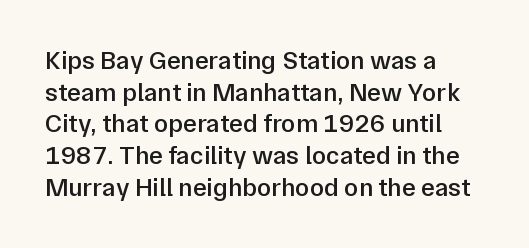
The image shows 26 px text type, upright; set left-aligned, line spacing 1.22x, normal letter spacing, not underlined.
